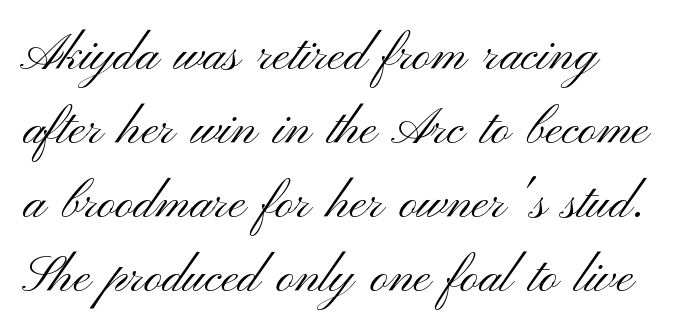
The type family on display is of the sans-serif kind. The strokes carry an ordinary text weight at most. This rendering features lettering with no underline. Notice how descenders clear the ascenders below comfortably — that's standard leading. Varying glyph widths throughout — classic text-font behaviour. The letterforms sit shoulder to shoulder at normal distance.
